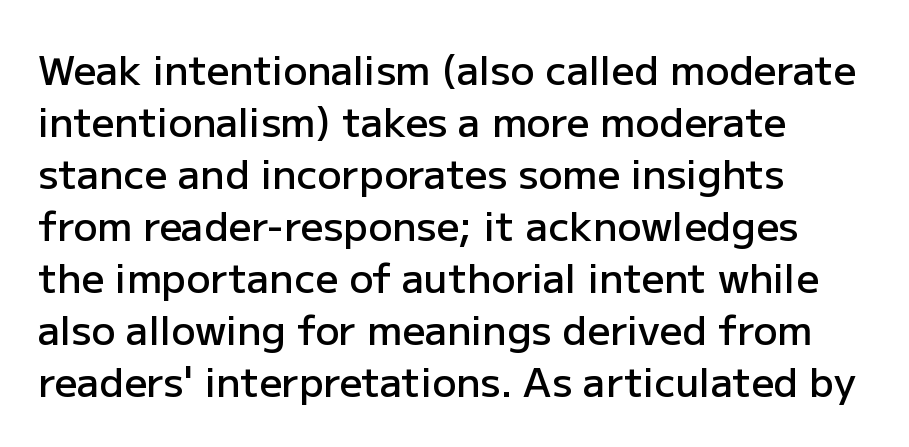
The image shows 40 px semibold sans-serif type, upright; set left-aligned, normal line spacing (1.3x), normal letter spacing, not underlined; low stroke contrast and a medium x-height.
